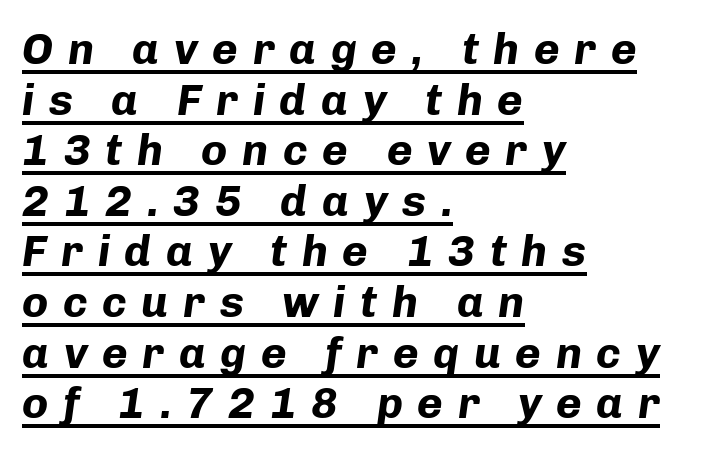
Would a proofreader flag this as italicized? Yes. In terms of leading, this rendering errs on the cramped side. Notice how thick the strokes are: this is what a full bold looks like. Does a line run under the words? Yes, clearly. Tracking value appears strongly positive — letters spread wide.
